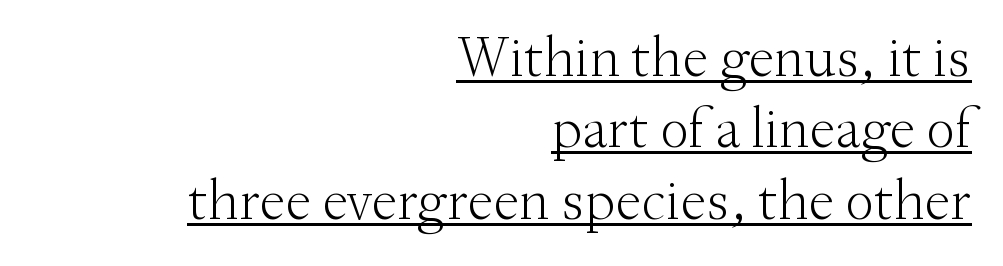
{"serif": "yes", "italic": "no", "bold": "no", "weight": "light", "width": "normal", "stroke_contrast": "medium", "x_height": "small", "monospaced": "no", "underline": "yes", "align": "right", "line_spacing_ratio": 1.23, "letter_spacing": "normal", "letter_spacing_em": 0.0, "glyph_px": 58}
